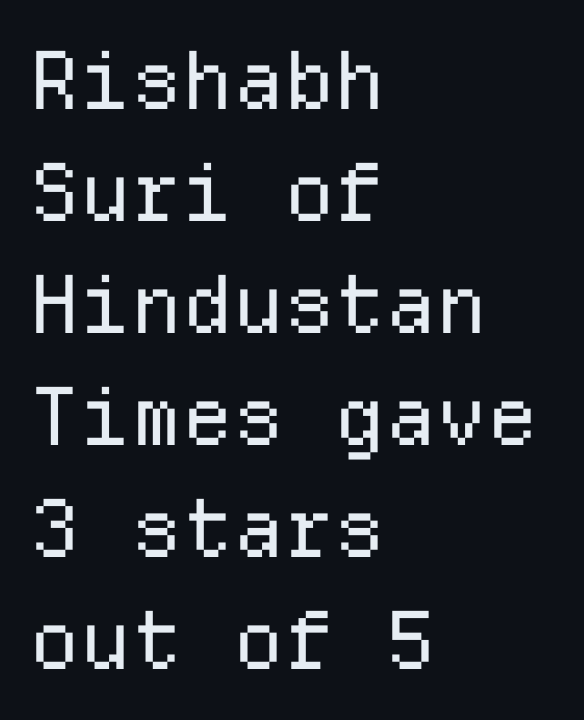
{"serif": "no", "italic": "no", "bold": "no", "weight": "regular", "width": "normal", "stroke_contrast": "low", "x_height": "medium", "monospaced": "yes", "underline": "no", "align": "left", "line_spacing": "normal", "line_spacing_ratio": 1.4, "letter_spacing": "normal", "letter_spacing_em": 0.0, "glyph_px": 80}
